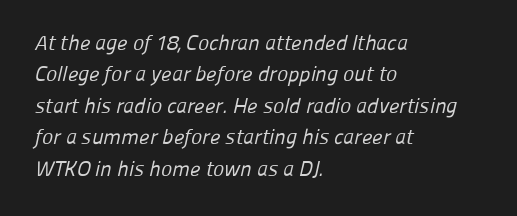
The image shows 21 px text type; set left-aligned, normal line spacing (1.5x), normal letter spacing, not underlined.
